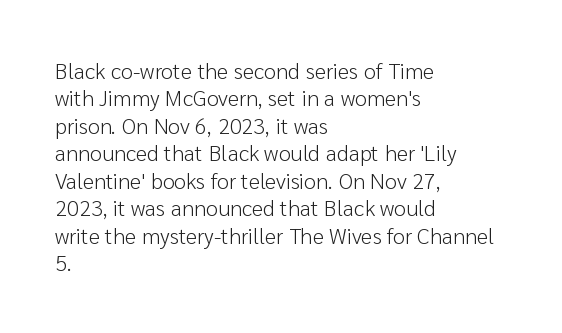
Q: Is the text bold? A: No.
Q: Is the text italic (slanted)? A: No, it is upright.
Q: Is the text underlined? A: No.
Q: How is the paragraph aligned? A: Left-aligned.
Q: Is the spacing between letters normal or unusually wide? A: Normal.
Q: Is the spacing between lines tight, normal or loose? A: Normal.
